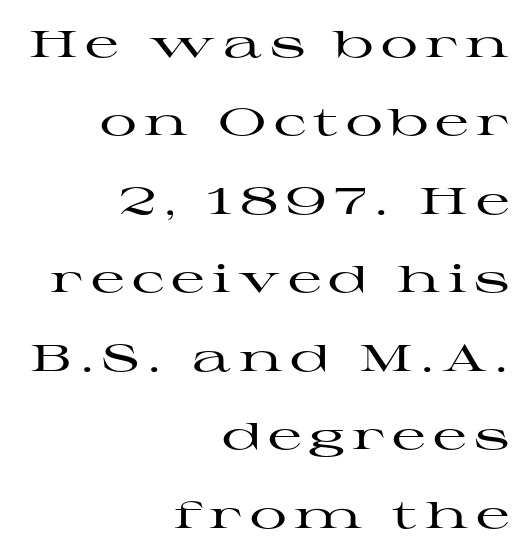
{"serif": "yes", "italic": "no", "width": "wide", "stroke_contrast": "high", "x_height": "medium", "monospaced": "no", "underline": "no", "align": "right", "line_spacing": "loose", "line_spacing_ratio": 2.12, "letter_spacing": "wide", "letter_spacing_em": 0.2, "glyph_px": 37}
